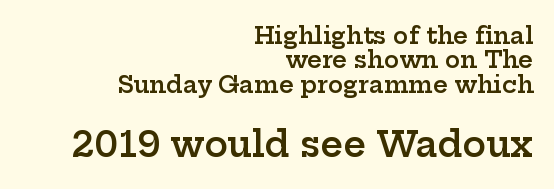
The image shows 35 px semibold, wide serif type, upright; set right-aligned, tight line spacing (1.06x), normal letter spacing, not underlined; the second (bottom) block is 1.52x larger; low stroke contrast and a medium x-height.
